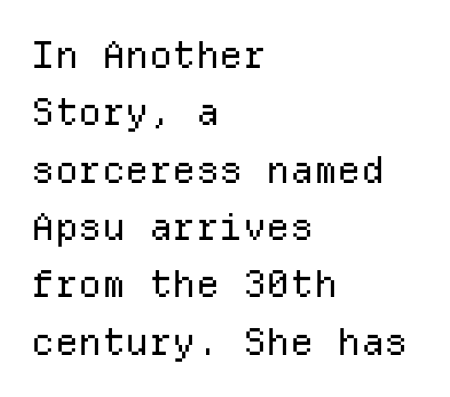
The image shows 37 px regular-weight sans-serif type, upright, monospaced; set left-aligned, normal line spacing (1.55x), normal letter spacing, not underlined; low stroke contrast and a medium x-height.
